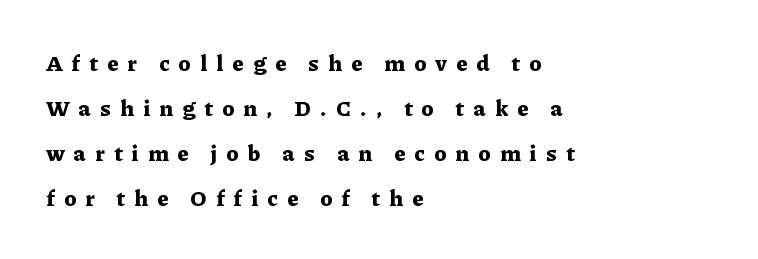
The text block is weighted toward the left margin, trailing off unevenly rightward. Words float on clear page, feet unadorned. Italic? Not at all — the glyphs are vertical. Substantial extra tracking has been applied to these lines. As a designer I'd log this as weight 700, bold.
